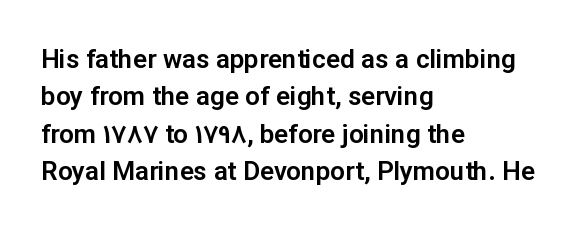
The image shows 26 px text type, upright; set left-aligned, normal line spacing (1.44x), normal letter spacing, not underlined.
